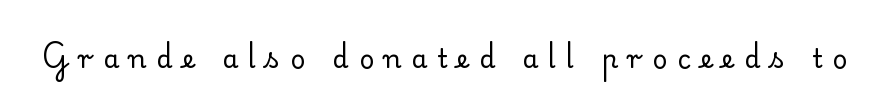
The image shows 26 px text type, upright; set unusually wide letter spacing (+0.38 em), not underlined.
